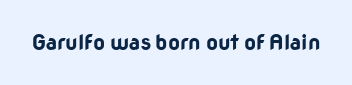
{"italic": "no", "bold": "yes", "underline": "no", "letter_spacing": "normal", "letter_spacing_em": 0.0, "glyph_px": 21}
